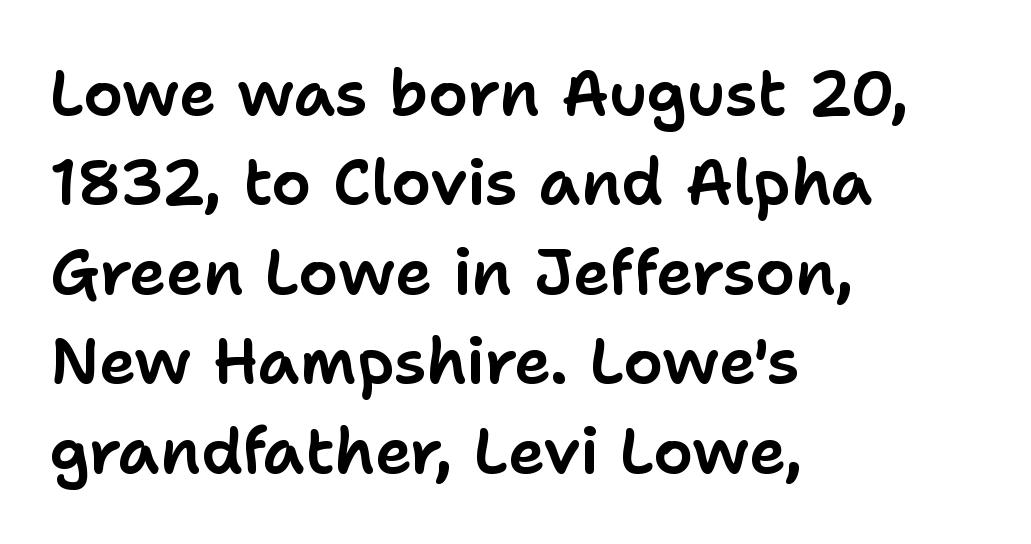
Style check: upright. How would I describe the line gaps? Plain and ordinary. Are there feet on the stems? There aren't — it's a sans. A typesetter would call this zero additional tracking.
